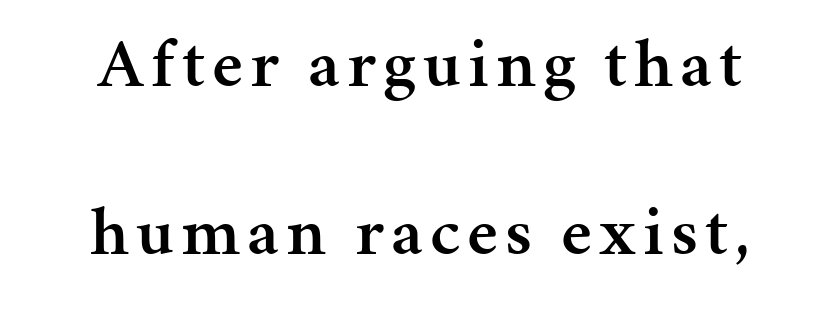
The image shows 70 px semibold serif type, upright; set loose line spacing (2.4x), not underlined; medium stroke contrast and a medium x-height.
